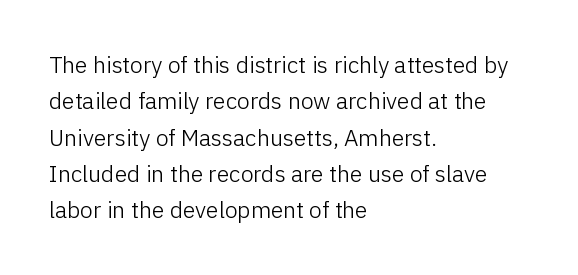
Compared with typical paragraphs, the rows here are spaced about the same. The letterforms sit at book weight or below. Ascenders rise straight up at ninety degrees. The lines are quadded left. Check the space under the baseline: it is left empty. Tracking value appears to be zero — textbook default spacing.
